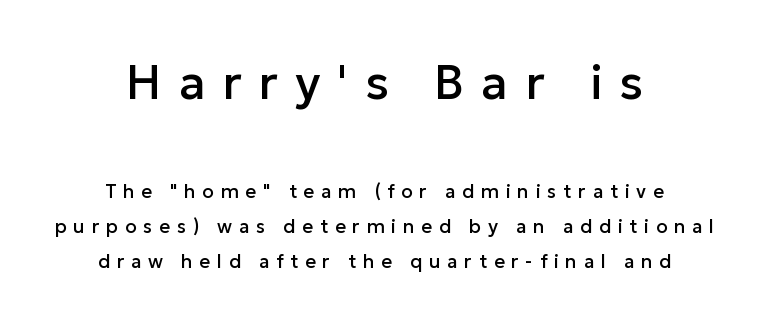
The image shows 48 px sans-serif type, upright; set centered, line spacing 1.84x, unusually wide letter spacing (+0.35 em), not underlined; the first (top) block is 2.53x larger; low stroke contrast and a medium x-height.
